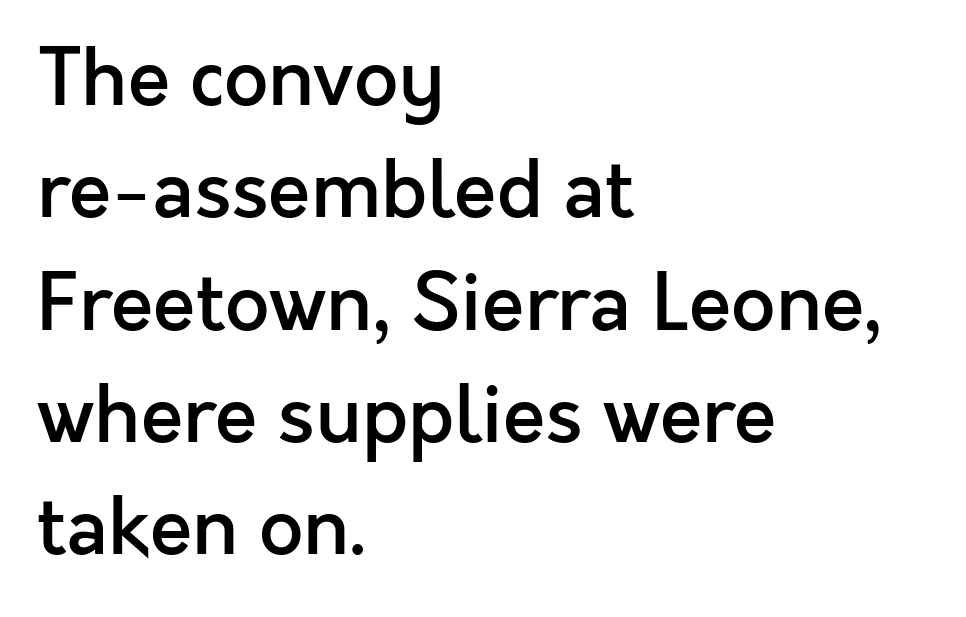
{"serif": "no", "italic": "no", "bold": "semi", "weight": "semibold", "width": "normal", "x_height": "medium", "monospaced": "no", "underline": "no", "align": "left", "line_spacing": "normal", "line_spacing_ratio": 1.44, "letter_spacing": "normal", "letter_spacing_em": 0.0, "glyph_px": 78}
